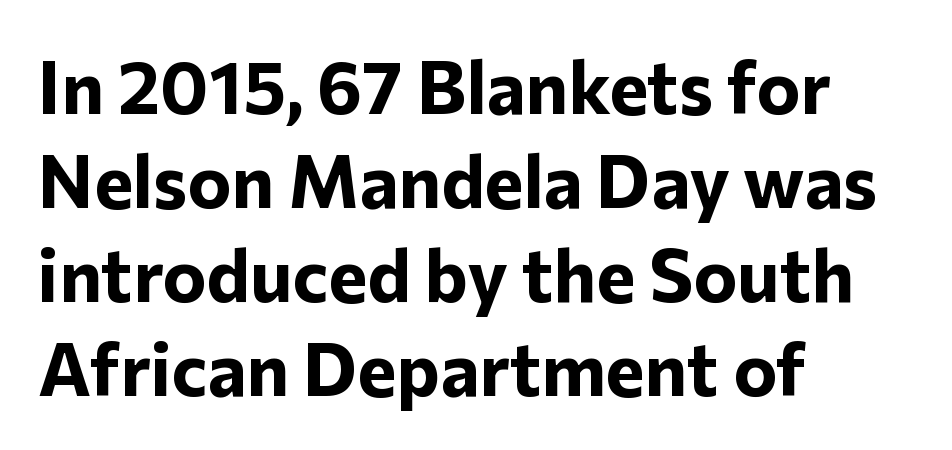
Q: Is the text bold? A: Yes.
Q: Is the text italic (slanted)? A: No, it is upright.
Q: Is the typeface a serif or a sans-serif typeface? A: Sans-serif.
Q: Is the text underlined? A: No.
Q: How is the paragraph aligned? A: Left-aligned.
Q: Is the spacing between letters normal or unusually wide? A: Normal.
Q: Is the spacing between lines tight, normal or loose? A: Normal.
Q: Width (condensed, normal, or wide)? A: Normal.
Q: Stroke contrast? A: Low.
Q: x-height? A: Medium.
Q: Monospaced? A: No.
